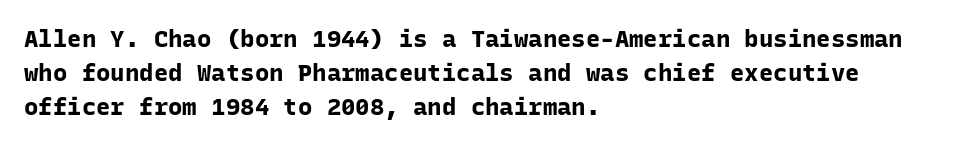
{"italic": "no", "bold": "yes", "underline": "no", "align": "left", "line_spacing": "normal", "line_spacing_ratio": 1.42, "letter_spacing": "normal", "letter_spacing_em": 0.0, "glyph_px": 24}
